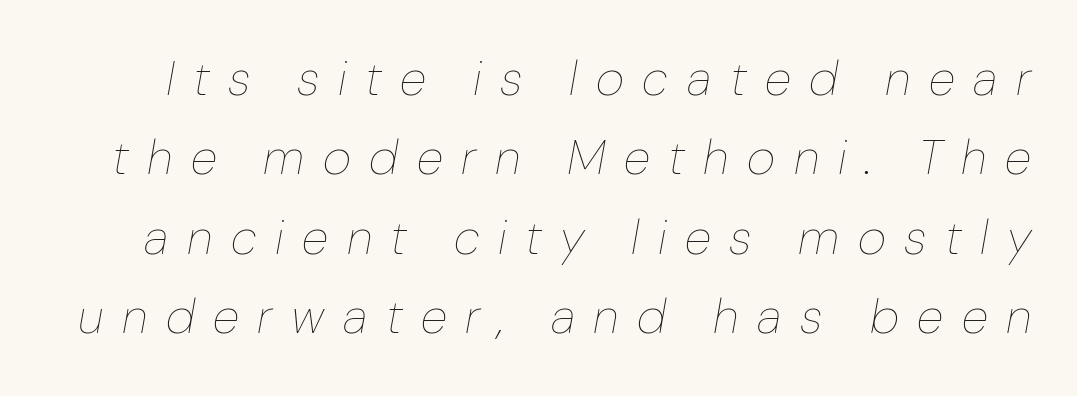
The letters are slanted; this is an italic face. The strip under each line holds only bare page. Spacing verdict: proportional, widths tailored to each character. You could only call the tracking loose — the letters float apart. The font sits on the lighter half of the weight spectrum, regular included. Students, observe: this is what conventionally led text looks like.
